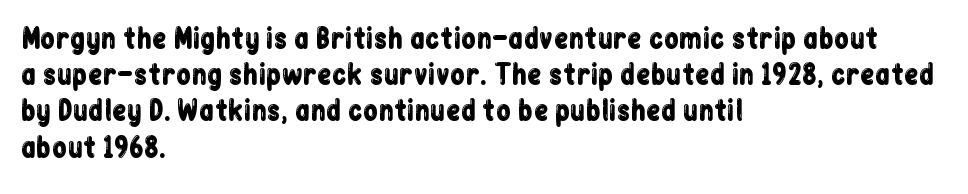
A normal amount of white space separates one row of letters from the next. Rendered with straight, roman letterforms. Rule under the text: the space is simply empty. Glyph-to-glyph distance matches everyday printed text. Horizontal alignment here is leftward, the default for most running prose.
